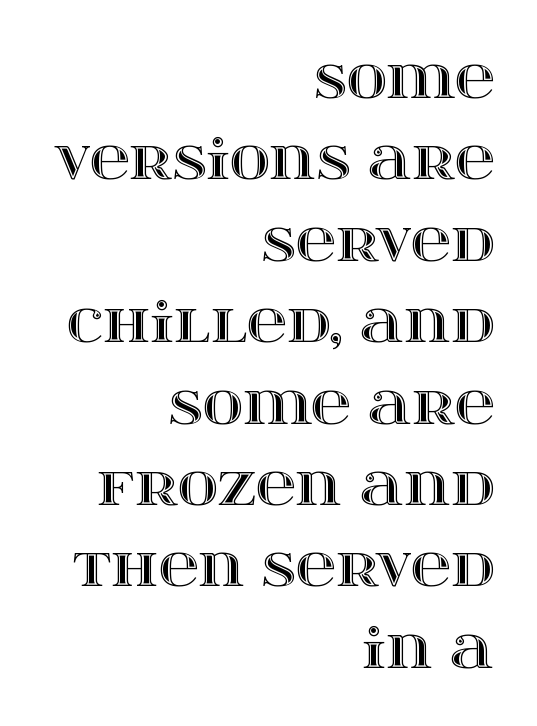
The image shows 55 px wide type, upright; set right-aligned, normal line spacing (1.48x), normal letter spacing, not underlined; a large x-height.
